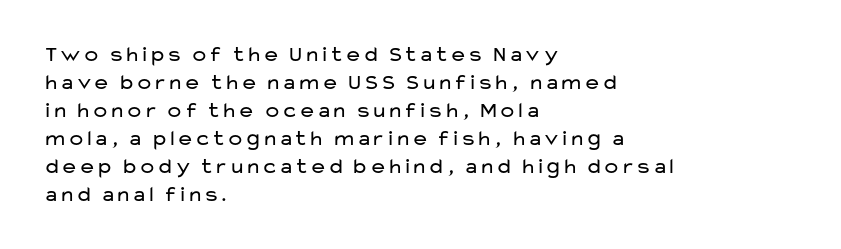
No extra ink here — the face is not bold. Students, observe: this is what conventionally led text looks like. Visually the block forms a straight wall on the left and a jagged coastline on the right. Clear beneath every line of the passage.
